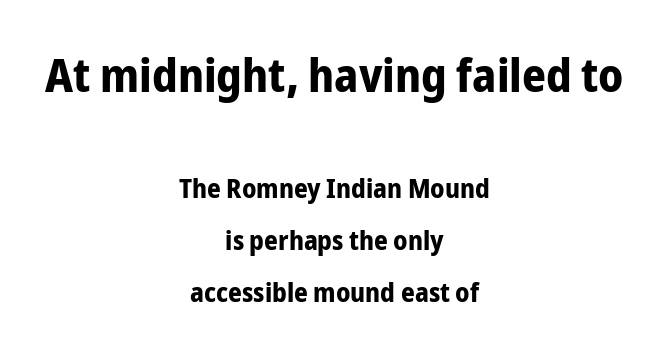
The paragraph has two soft edges and a firm central axis. Students, observe: this is what heavily led, spacious text looks like. Looks like regular typesetting: each glyph gets only the width it needs. Nothing sits at the stroke ends, so this counts as sans-serif. Large over small — that's the arrangement of the two blocks here. The glyphs are unaccompanied by any horizontal stroke below them.
